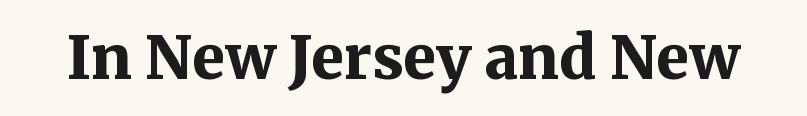
The image shows 59 px bold serif type, upright; set normal letter spacing, not underlined; medium stroke contrast and a medium x-height.
